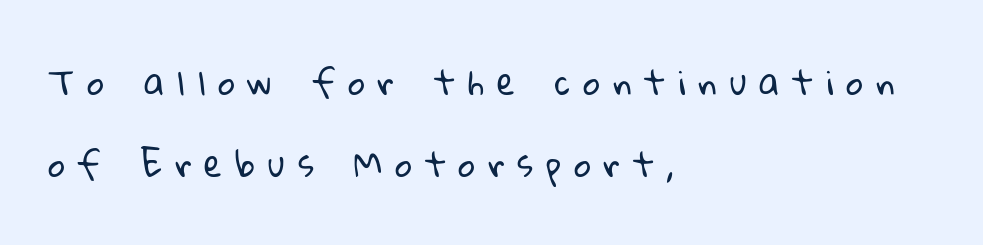
{"serif": "no", "bold": "no", "weight": "regular", "width": "normal", "stroke_contrast": "low", "x_height": "medium", "monospaced": "no", "underline": "no", "align": "left", "line_spacing": "loose", "line_spacing_ratio": 2.47, "letter_spacing": "wide", "letter_spacing_em": 0.39, "glyph_px": 33}
